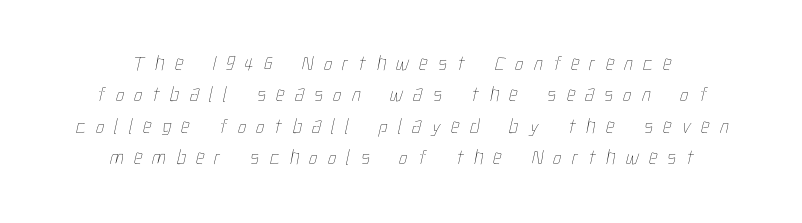
The specimen omits any rule beneath the text block's lines. Weight: in the light-to-regular range. The rag falls on both sides of this text block equally. Here the glyphs are tracked loosely, breaking word shapes into spaced letters.
